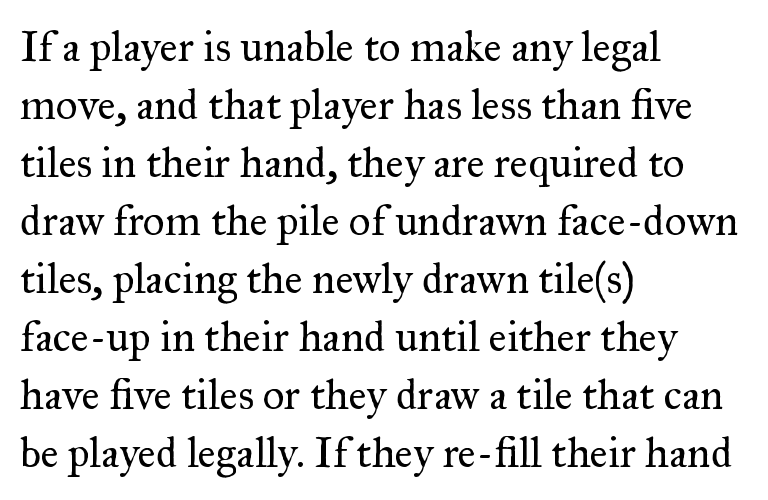
Line spacing here is normal. The letterforms sit shoulder to shoulder at normal distance. Compared with a typical body face, this is equally light or lighter still. Alignment: flush left. This is the regular roman posture of the typeface.
